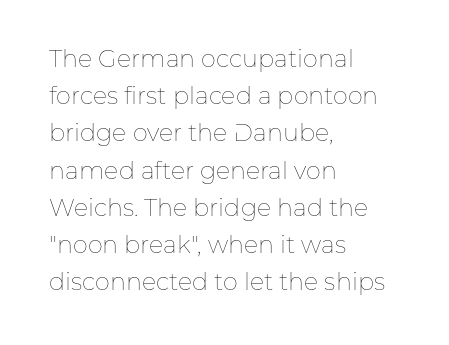
Ordinary non-slanted type is in use. This sample uses plain, unmodified letter spacing. Has an underline been added? It has not. The designer left line spacing at the default. The cut favours lightness, reaching ordinary text weight at its darkest. Layout note: lines flush left.
